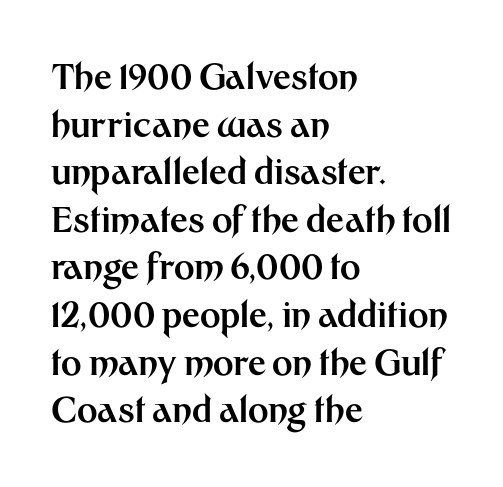
Q: Is the text bold? A: Yes.
Q: Is the text italic (slanted)? A: No, it is upright.
Q: Is the typeface a serif or a sans-serif typeface? A: Sans-serif.
Q: Is the text underlined? A: No.
Q: How is the paragraph aligned? A: Left-aligned.
Q: Is the spacing between letters normal or unusually wide? A: Normal.
Q: Is the spacing between lines tight, normal or loose? A: Normal.
Q: Width (condensed, normal, or wide)? A: Normal.
Q: Stroke contrast? A: Medium.
Q: x-height? A: Medium.
Q: Monospaced? A: No.
